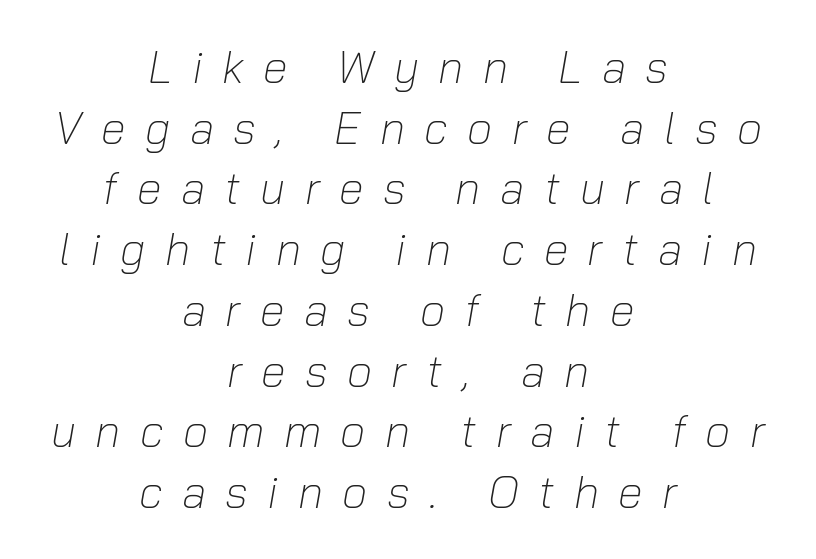
Stem width sits at or under what a default text font uses. There's an unmistakable incline to the writing here. This rendering features lettering with no underline. The compositor balanced each line on the midline. Here the designer chose a conventional face with non-uniform glyph widths.
